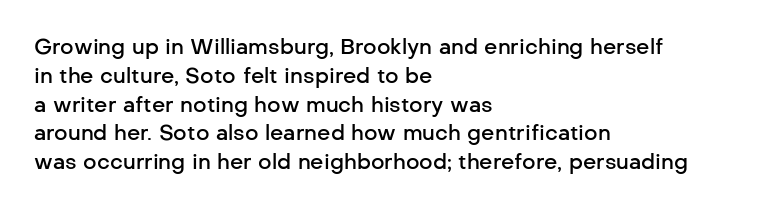
Underlining? Definitely not there. Posture: vertical. The space between consecutive lines is moderate. The paragraph has a hard left edge and a soft right edge. The line texture is even and compact thanks to regular tracking.
